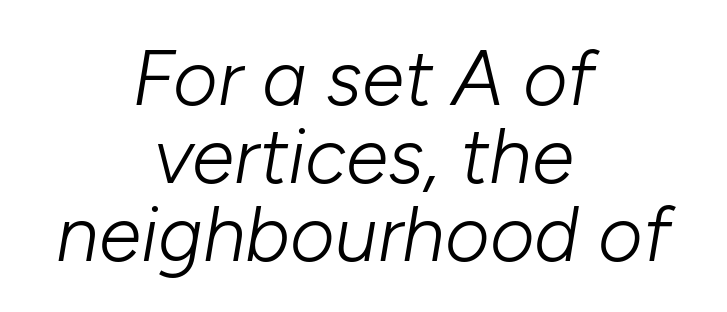
{"italic": "yes", "lean": "right", "slant_degrees": 10, "bold": "no", "weight": "light", "width": "normal", "stroke_contrast": "low", "x_height": "medium", "monospaced": "no", "underline": "no", "align": "center", "line_spacing": "tight", "line_spacing_ratio": 1.01, "letter_spacing": "normal", "letter_spacing_em": 0.0, "glyph_px": 77}
